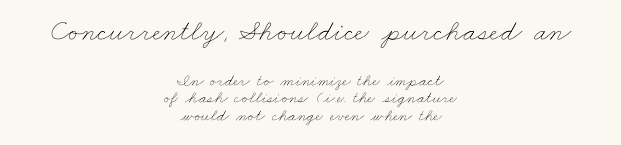
The image shows 30 px thin, wide type; set centered, tight line spacing (1.01x), normal letter spacing, not underlined; the first (top) block is 1.76x larger; low stroke contrast and a small x-height.
